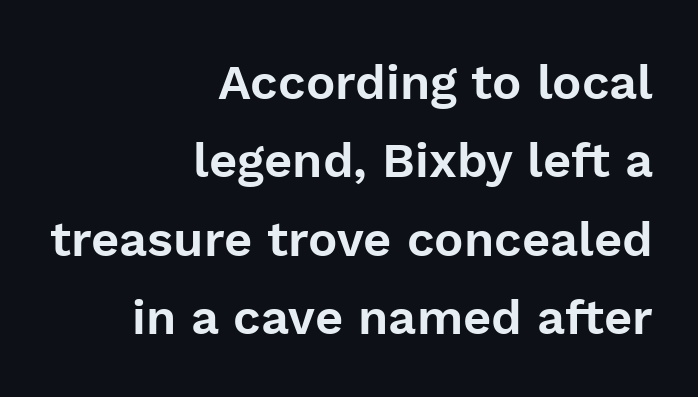
{"serif": "no", "italic": "no", "width": "normal", "stroke_contrast": "low", "x_height": "medium", "monospaced": "no", "underline": "no", "align": "right", "line_spacing": "normal", "line_spacing_ratio": 1.6, "letter_spacing": "normal", "letter_spacing_em": 0.0, "glyph_px": 49}
